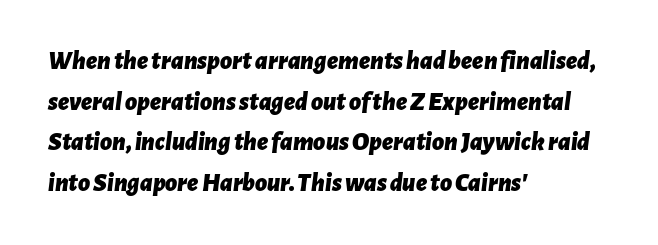
The image shows 26 px bold type, italic (leaning right); set left-aligned, normal line spacing (1.56x), normal letter spacing, not underlined.
